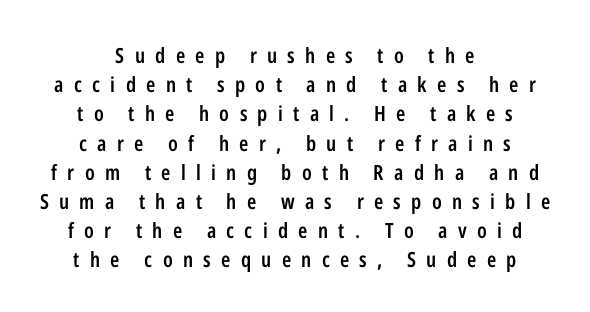
The image shows 21 px text type, upright; set centered, normal line spacing (1.39x), unusually wide letter spacing (+0.49 em), not underlined.
